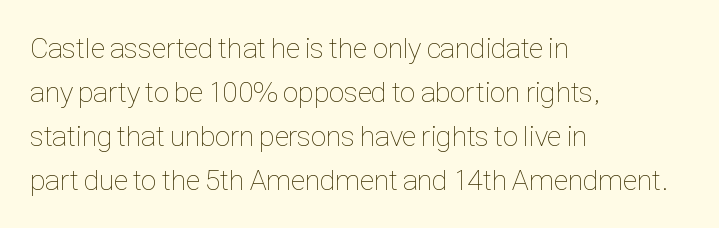
Q: Is the text bold? A: No.
Q: Is the text italic (slanted)? A: No, it is upright.
Q: Is the text underlined? A: No.
Q: How is the paragraph aligned? A: Left-aligned.
Q: Is the spacing between letters normal or unusually wide? A: Normal.
Q: Is the spacing between lines tight, normal or loose? A: Normal.
Q: Width (condensed, normal, or wide)? A: Condensed.
Q: Stroke contrast? A: Low.
Q: x-height? A: Medium.
Q: Monospaced? A: No.
